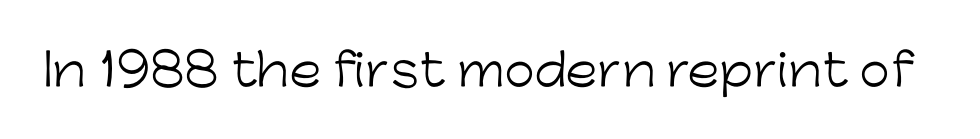
The passage shown is typed in a proportional face where columns would drift. In terms of letterform style, serifs are entirely absent. Decoration check: the copy has no underline. This is not heavy type; no bold has been used.
